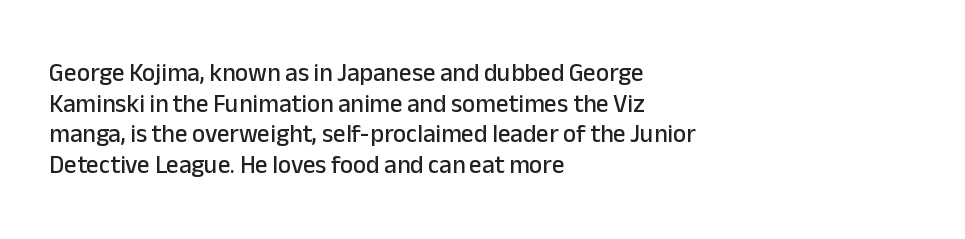
Q: Is the text italic (slanted)? A: No, it is upright.
Q: Is the text underlined? A: No.
Q: How is the paragraph aligned? A: Left-aligned.
Q: Is the spacing between letters normal or unusually wide? A: Normal.
